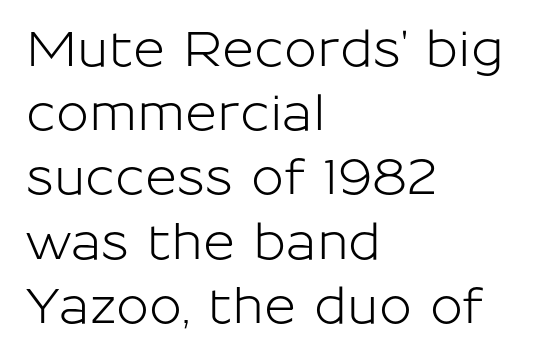
The lines sit at an ordinary, default distance from one another. Reading down the block, your eye returns to a fixed left position each line. Looks like regular typesetting: each glyph gets only the width it needs. Every character sits straight up, as roman type does. Tracking value appears to be zero — textbook default spacing.
